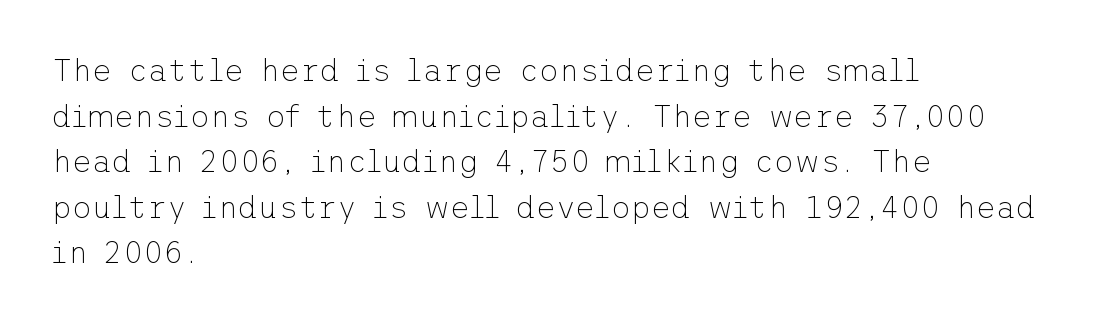
The image shows 31 px thin sans-serif type, upright; set left-aligned, normal line spacing (1.47x), normal letter spacing, not underlined; low stroke contrast and a medium x-height.
